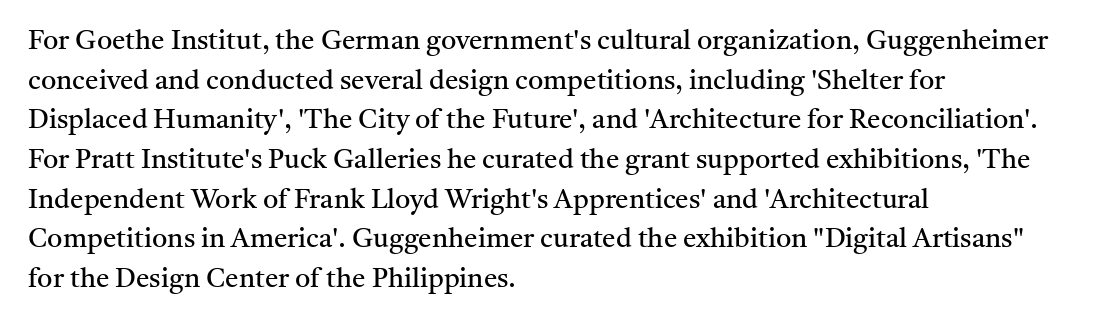
Q: Is the text bold? A: No.
Q: Is the text italic (slanted)? A: No, it is upright.
Q: Is the text underlined? A: No.
Q: How is the paragraph aligned? A: Left-aligned.
Q: Is the spacing between letters normal or unusually wide? A: Normal.
Q: Is the spacing between lines tight, normal or loose? A: Normal.
